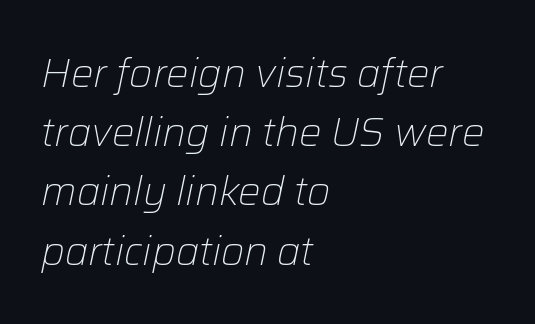
The image shows 40 px light type, italic (leaning right); set left-aligned, normal line spacing (1.48x), normal letter spacing, not underlined; low stroke contrast and a medium x-height.
